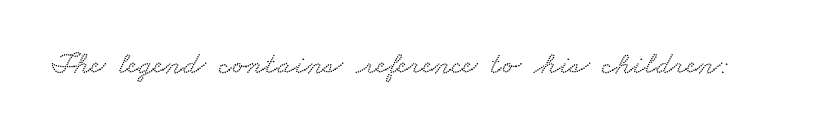
{"serif": "yes", "width": "wide", "stroke_contrast": "low", "x_height": "small", "monospaced": "no", "underline": "no", "letter_spacing": "normal", "letter_spacing_em": 0.0, "glyph_px": 32}
